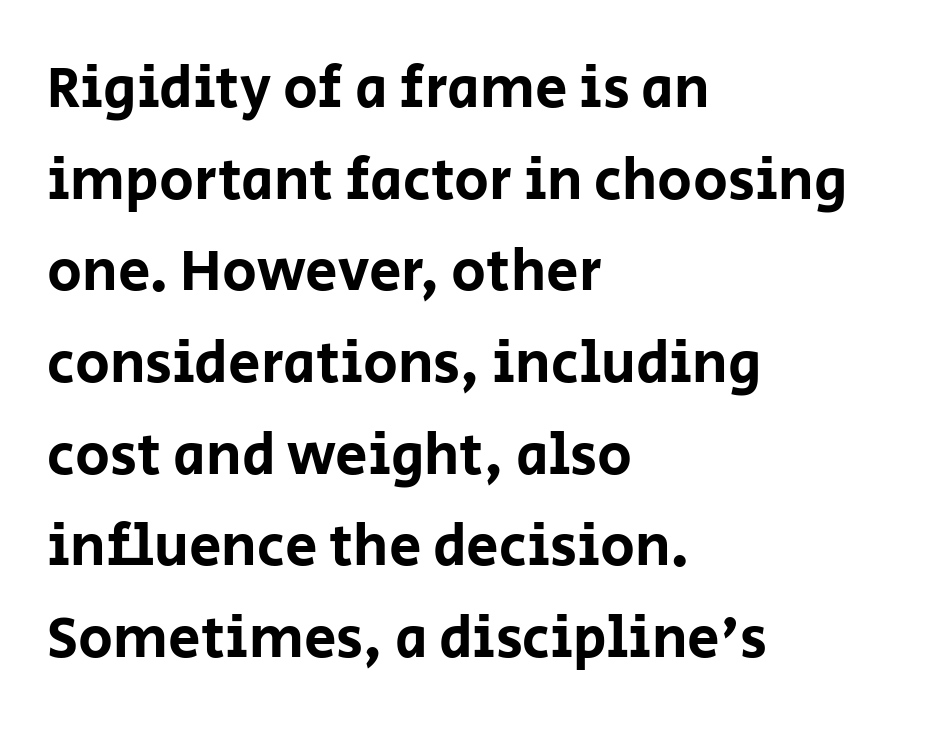
{"serif": "no", "italic": "no", "width": "normal", "stroke_contrast": "low", "x_height": "large", "monospaced": "no", "underline": "no", "align": "left", "line_spacing": "normal", "line_spacing_ratio": 1.58, "letter_spacing": "normal", "letter_spacing_em": 0.0, "glyph_px": 58}
